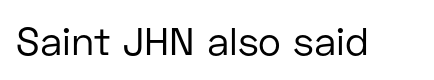
Q: Is the text bold? A: No.
Q: Is the text italic (slanted)? A: No, it is upright.
Q: Is the typeface a serif or a sans-serif typeface? A: Sans-serif.
Q: Is the text underlined? A: No.
Q: Is the spacing between letters normal or unusually wide? A: Normal.
Q: Width (condensed, normal, or wide)? A: Normal.
Q: Stroke contrast? A: Low.
Q: x-height? A: Medium.
Q: Monospaced? A: No.
